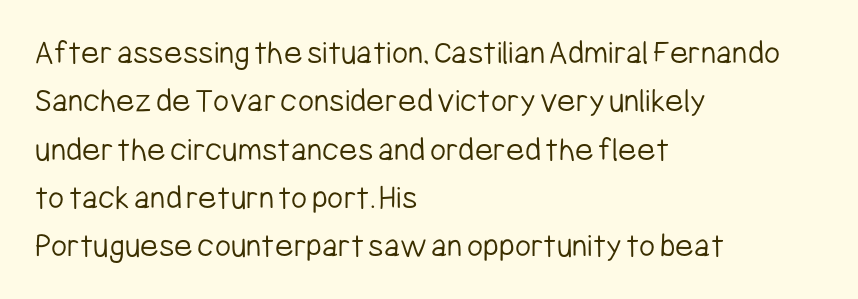
Q: Is the text bold? A: No.
Q: Is the text italic (slanted)? A: No, it is upright.
Q: Is the typeface a serif or a sans-serif typeface? A: Sans-serif.
Q: Is the text underlined? A: No.
Q: How is the paragraph aligned? A: Left-aligned.
Q: Is the spacing between letters normal or unusually wide? A: Normal.
Q: Is the spacing between lines tight, normal or loose? A: Normal.
Q: Width (condensed, normal, or wide)? A: Condensed.
Q: Stroke contrast? A: Low.
Q: x-height? A: Medium.
Q: Monospaced? A: No.
